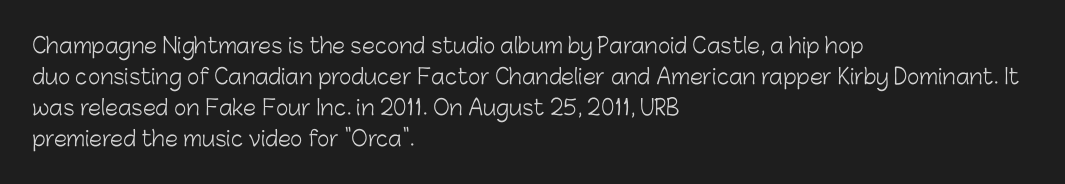
The image shows 21 px text type, upright; set left-aligned, normal line spacing (1.47x), normal letter spacing, not underlined.
